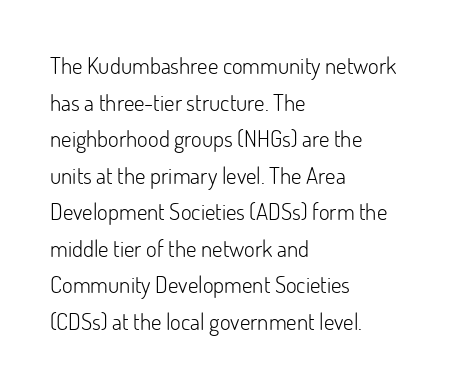
Q: Is the text bold? A: No.
Q: Is the text italic (slanted)? A: No, it is upright.
Q: Is the text underlined? A: No.
Q: How is the paragraph aligned? A: Left-aligned.
Q: Is the spacing between letters normal or unusually wide? A: Normal.
Q: Is the spacing between lines tight, normal or loose? A: Normal.
